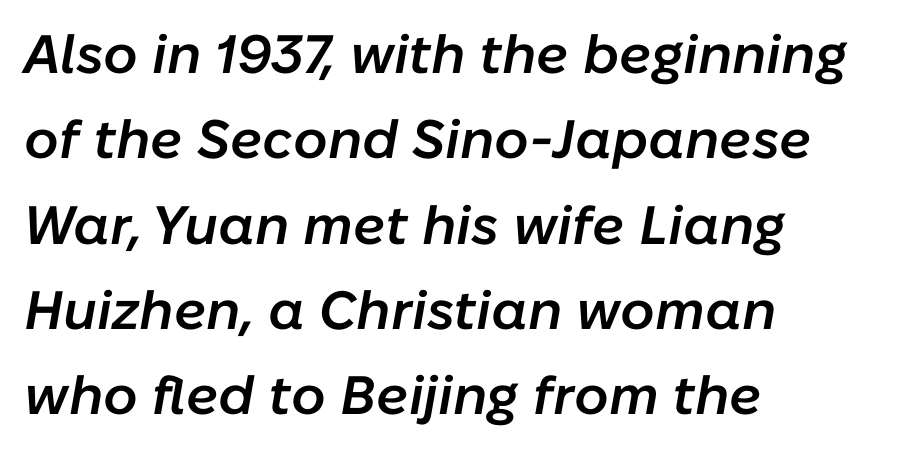
{"italic": "yes", "lean": "right", "slant_degrees": 10, "bold": "semi", "weight": "semibold", "width": "normal", "stroke_contrast": "low", "x_height": "medium", "monospaced": "no", "underline": "no", "align": "left", "line_spacing": "normal", "line_spacing_ratio": 1.58, "letter_spacing": "normal", "letter_spacing_em": 0.0, "glyph_px": 54}
